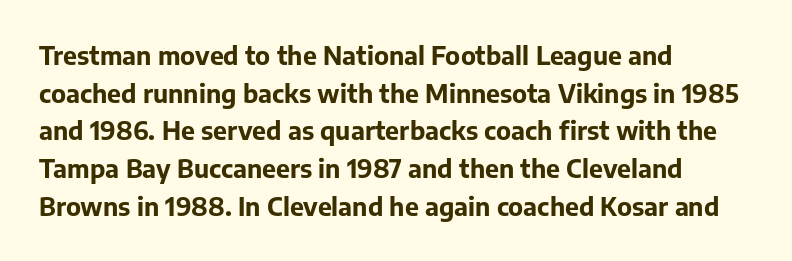
{"italic": "no", "bold": "yes", "underline": "no", "align": "left", "line_spacing": "normal", "line_spacing_ratio": 1.51, "letter_spacing": "normal", "letter_spacing_em": 0.0, "glyph_px": 25}
